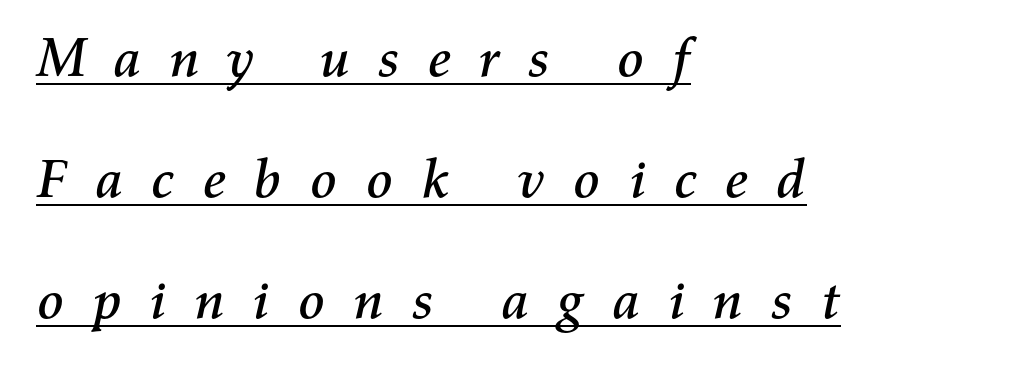
Layout note: lines flush left. Slant detected: the letters are inclined. Students, observe the line beneath the letters — that is underlining. Here the designer chose a conventional face with non-uniform glyph widths. What stands out about the letter spacing? Its width — letters are far apart. The designer dialed line spacing up above the default.
